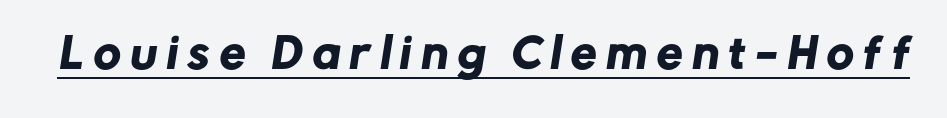
This sample uses a sans-serif face. Underline: present. Loose tracking; the words dissolve into strings of separated letters. A typesetter would call this proportional, since set widths differ per character.
